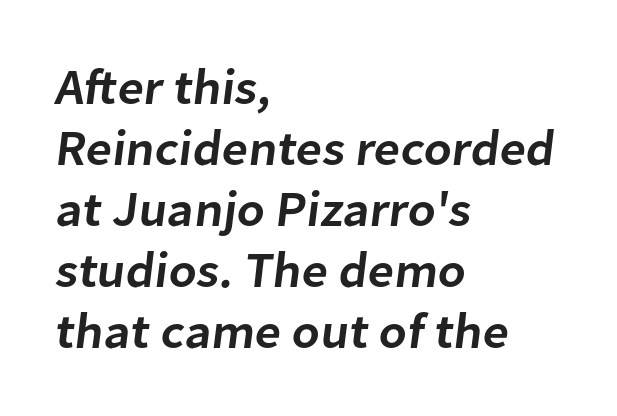
Q: Is the text bold? A: Semi-bold.
Q: Is the typeface a serif or a sans-serif typeface? A: Sans-serif.
Q: Is the text underlined? A: No.
Q: How is the paragraph aligned? A: Left-aligned.
Q: Is the spacing between letters normal or unusually wide? A: Normal.
Q: Width (condensed, normal, or wide)? A: Normal.
Q: Stroke contrast? A: Low.
Q: x-height? A: Medium.
Q: Monospaced? A: No.
